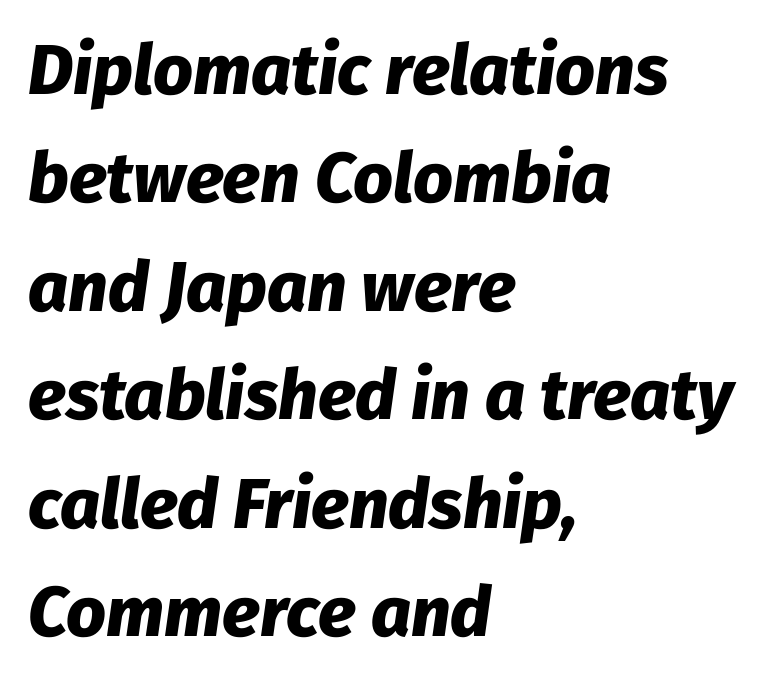
Weight: bold. The whole block is typeset with a tilt. This sample is left-justified, so line endings fall wherever the words run out. Think of a printed novel: that variable character pitch is what you see here. Line spacing here is normal.
